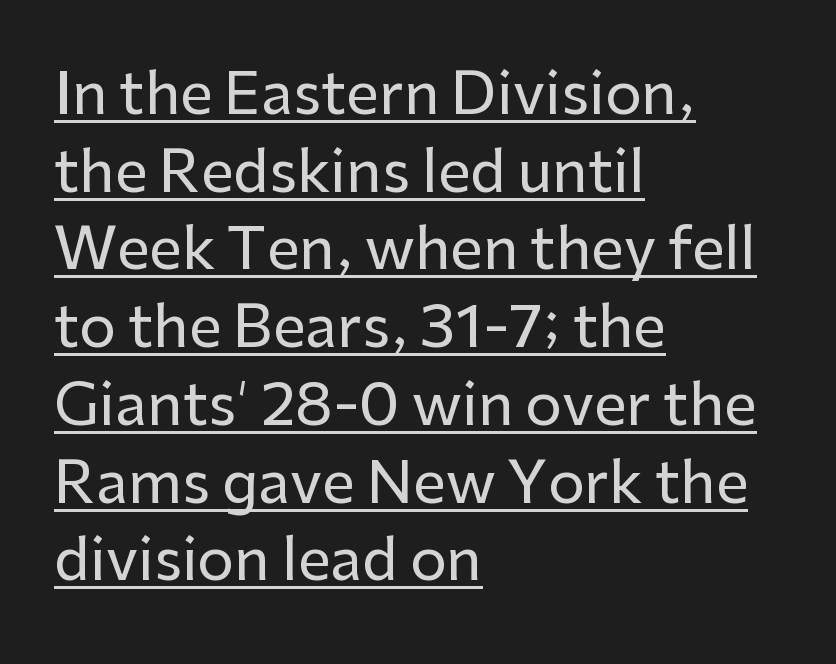
Q: Is the text italic (slanted)? A: No, it is upright.
Q: Is the typeface a serif or a sans-serif typeface? A: Sans-serif.
Q: Is the text underlined? A: Yes.
Q: How is the paragraph aligned? A: Left-aligned.
Q: Is the spacing between letters normal or unusually wide? A: Normal.
Q: Is the spacing between lines tight, normal or loose? A: Normal.
Q: Width (condensed, normal, or wide)? A: Normal.
Q: Stroke contrast? A: Low.
Q: x-height? A: Medium.
Q: Monospaced? A: No.
